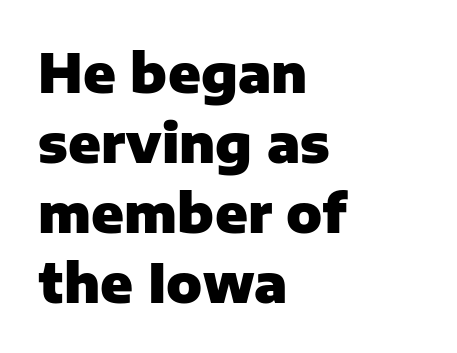
Heft: maximum for text — a bold. Do the letters lean? They stand straight. Descender tails drop into unmarked territory. A typesetter would call this proportional, since set widths differ per character.
